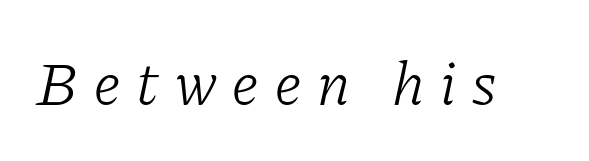
{"serif": "yes", "italic": "yes", "lean": "right", "slant_degrees": 11, "bold": "no", "weight": "light", "width": "normal", "stroke_contrast": "low", "x_height": "medium", "monospaced": "no", "underline": "no", "letter_spacing": "wide", "letter_spacing_em": 0.26, "glyph_px": 62}
